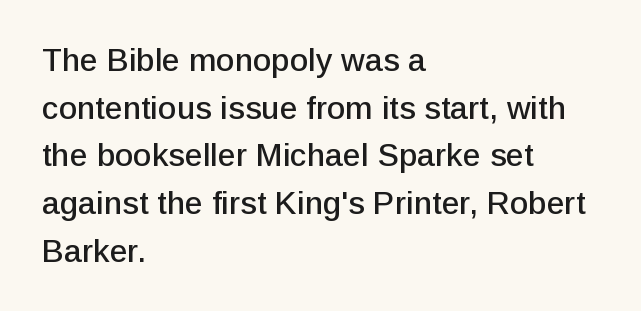
Ascenders rise straight up at ninety degrees. Horizontally, the lines are justified to the leading edge only. Interline gaps are of average width in this sample. Rule under the text: the space is simply empty. Nothing sits at the stroke ends, so this counts as sans-serif.
